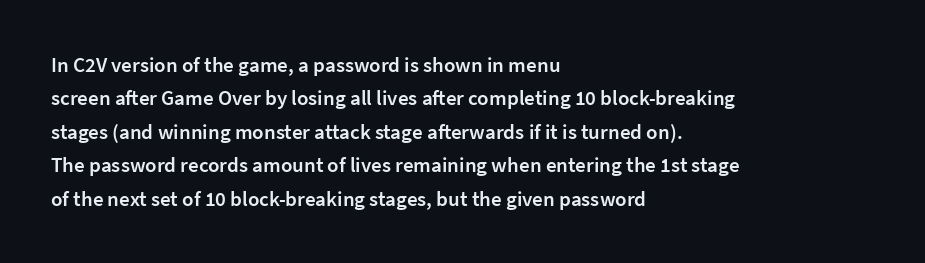
The image shows 21 px text type, upright; set left-aligned, normal line spacing (1.59x), normal letter spacing, not underlined.
